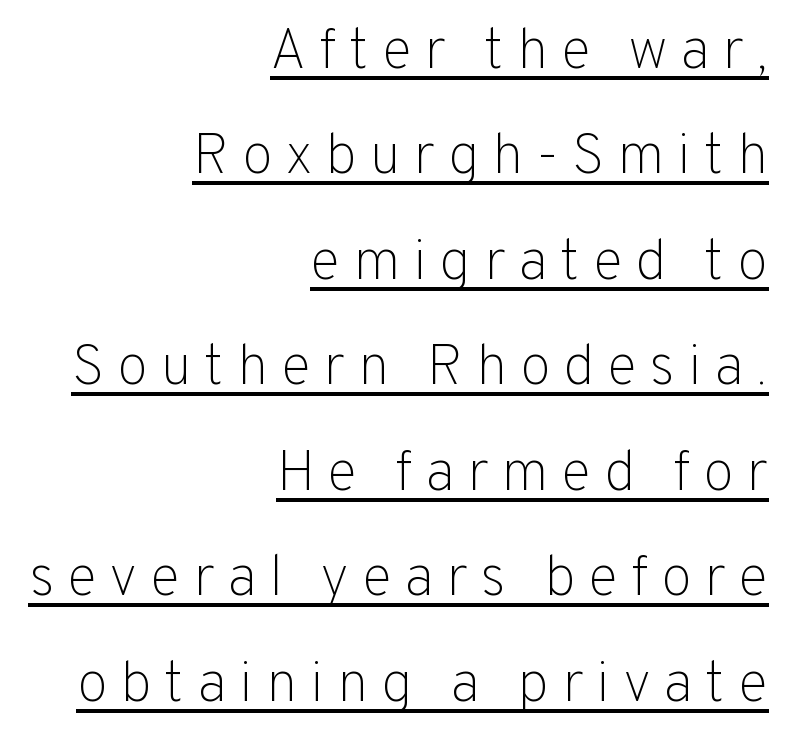
{"serif": "no", "italic": "no", "bold": "no", "weight": "light", "width": "normal", "stroke_contrast": "low", "x_height": "medium", "monospaced": "no", "underline": "yes", "align": "right", "line_spacing_ratio": 1.85, "letter_spacing": "wide", "letter_spacing_em": 0.22, "glyph_px": 57}
